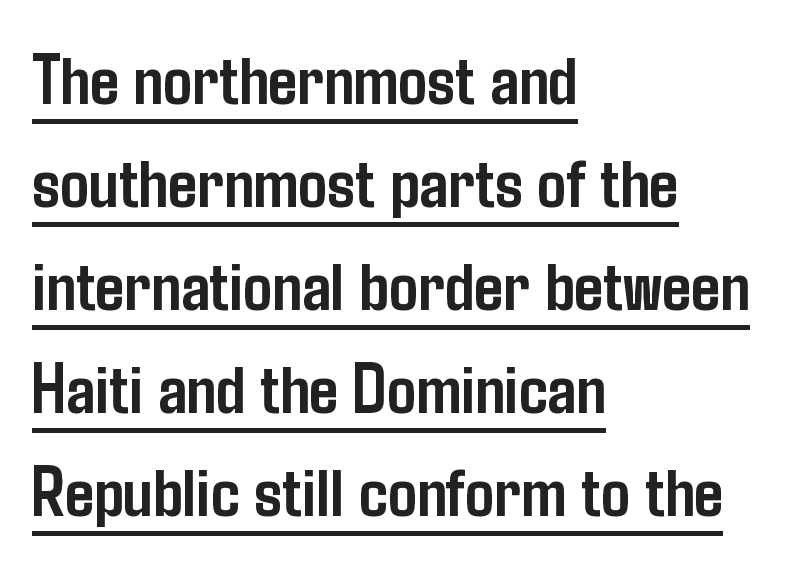
The image shows 72 px semibold, condensed sans-serif type, upright; set left-aligned, normal line spacing (1.43x), normal letter spacing, underlined; low stroke contrast and a medium x-height.
